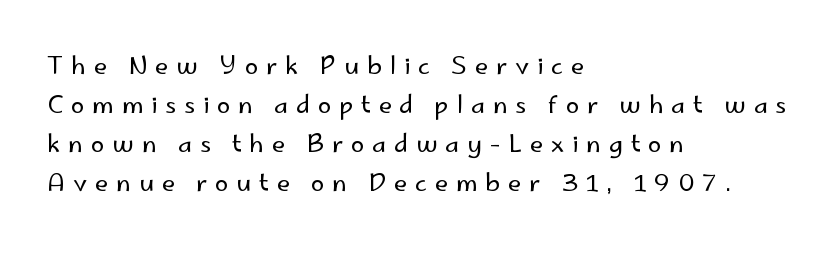
Look at the tracking — it's clearly loosened, letters drifting apart. Letters rest on an invisible, unmarked baseline. Italic? Not at all — the glyphs are vertical. The designer left line spacing at the default.
